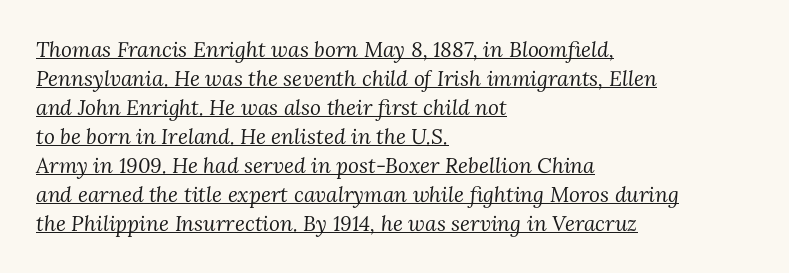
The image shows 21 px text type, italic (leaning right); set left-aligned, normal line spacing (1.38x), normal letter spacing, underlined.
